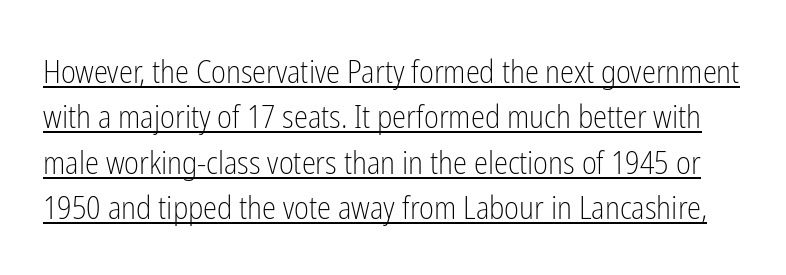
The image shows 32 px light, condensed sans-serif type, upright; set normal line spacing (1.42x), normal letter spacing, underlined; low stroke contrast and a medium x-height.
